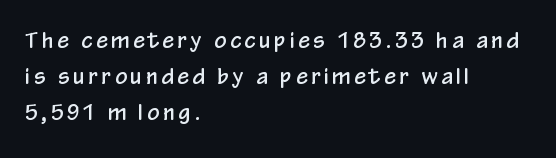
Line beginnings align vertically; line endings do not. Each row of text sits above clean, open space. The type sits square on the baseline with zero lean.
